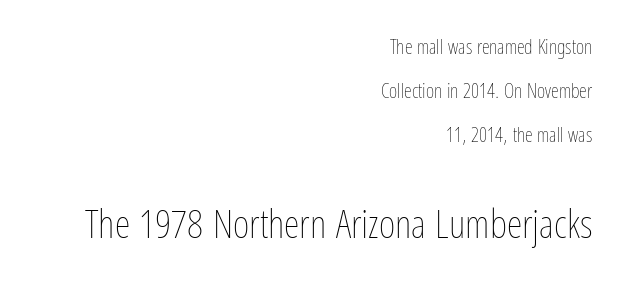
Q: Is the text bold? A: No.
Q: Is the text italic (slanted)? A: No, it is upright.
Q: Is the text underlined? A: No.
Q: How is the paragraph aligned? A: Right-aligned.
Q: Is the spacing between letters normal or unusually wide? A: Normal.
Q: Is the spacing between lines tight, normal or loose? A: Loose.
Q: Which block of text is set in a larger size, the first (top) or the second (bottom)? A: The second (bottom) one.
Q: Width (condensed, normal, or wide)? A: Condensed.
Q: Stroke contrast? A: Low.
Q: x-height? A: Medium.
Q: Monospaced? A: No.
